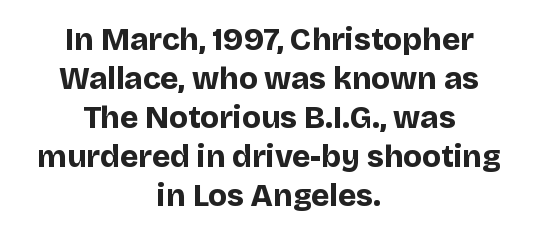
The strip under each line holds only bare page. Compared with typical body copy, the letter spacing here is the same. The face used here is proportionally spaced, like ordinary book or web type. These lines were composed using upright roman letters. Font category for this specimen: sans-serif. The designer left line spacing at the default.
